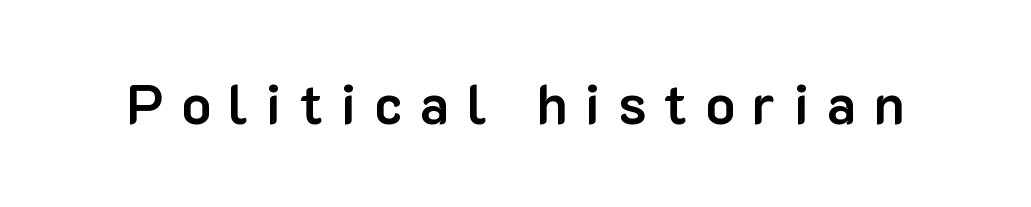
Q: Is the text bold? A: Yes.
Q: Is the text italic (slanted)? A: No, it is upright.
Q: Is the typeface a serif or a sans-serif typeface? A: Sans-serif.
Q: Is the text underlined? A: No.
Q: Is the spacing between letters normal or unusually wide? A: Unusually wide.
Q: Width (condensed, normal, or wide)? A: Normal.
Q: Stroke contrast? A: Low.
Q: x-height? A: Medium.
Q: Monospaced? A: No.
